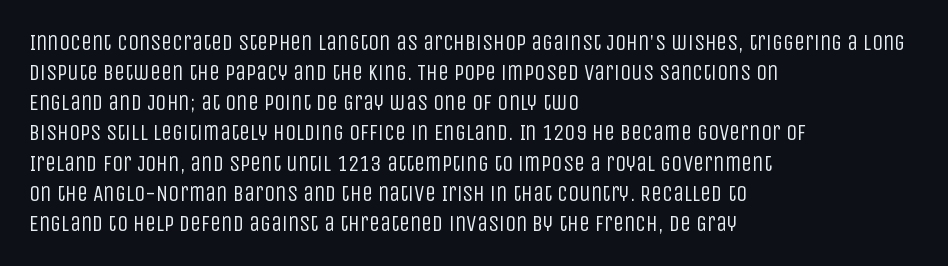
The letterforms sit shoulder to shoulder at normal distance. The space directly below the letters is spotless. Counters stay open thanks to moderate or lighter strokes. The vertical gap from one line to the next is medium. Ascenders rise straight up at ninety degrees. The ragged edge is on the right, which tells us the setting is flush left.
